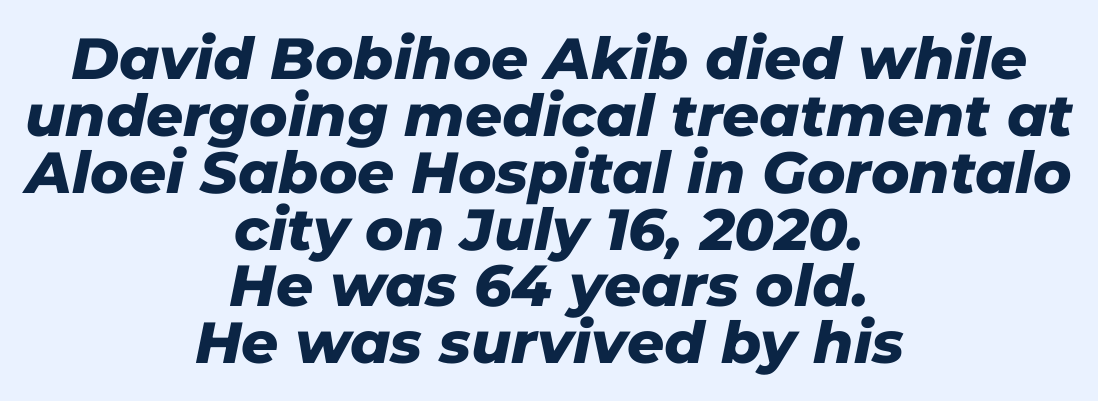
{"italic": "yes", "lean": "right", "slant_degrees": 11, "bold": "yes", "weight": "heavy", "width": "normal", "stroke_contrast": "low", "x_height": "medium", "monospaced": "no", "underline": "no", "align": "center", "line_spacing": "tight", "line_spacing_ratio": 0.98, "letter_spacing": "normal", "letter_spacing_em": 0.0, "glyph_px": 58}
